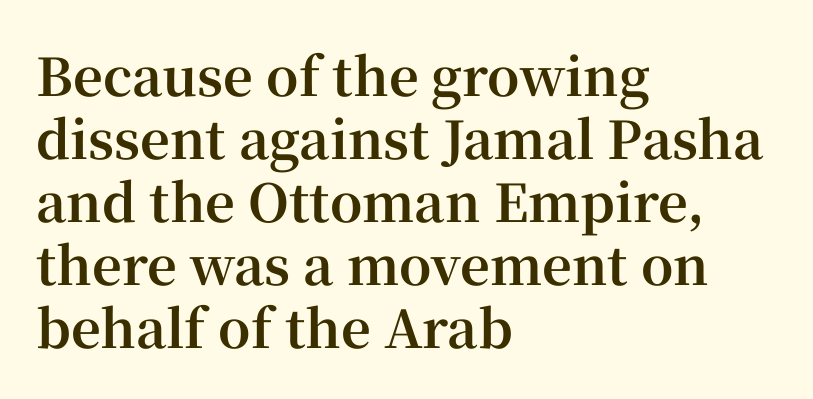
The image shows 52 px bold serif type, upright; set left-aligned, line spacing 1.21x, normal letter spacing, not underlined; high stroke contrast and a medium x-height.
